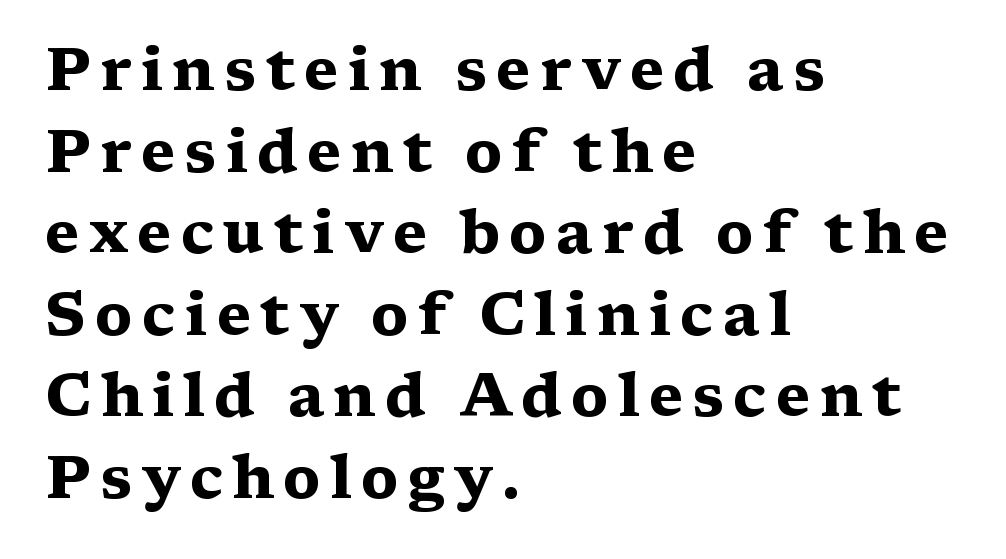
{"serif": "yes", "italic": "no", "bold": "yes", "weight": "heavy", "width": "wide", "stroke_contrast": "medium", "x_height": "medium", "monospaced": "no", "underline": "no", "align": "left", "line_spacing": "normal", "line_spacing_ratio": 1.36, "glyph_px": 60}
